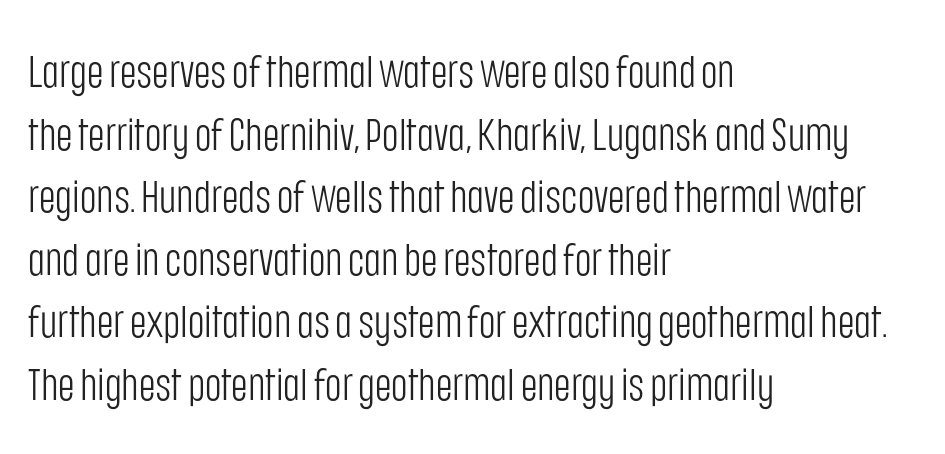
Q: Is the text bold? A: No.
Q: Is the text italic (slanted)? A: No, it is upright.
Q: Is the typeface a serif or a sans-serif typeface? A: Sans-serif.
Q: Is the text underlined? A: No.
Q: How is the paragraph aligned? A: Left-aligned.
Q: Is the spacing between letters normal or unusually wide? A: Normal.
Q: Is the spacing between lines tight, normal or loose? A: Normal.
Q: Width (condensed, normal, or wide)? A: Condensed.
Q: Stroke contrast? A: Low.
Q: x-height? A: Large.
Q: Monospaced? A: No.
